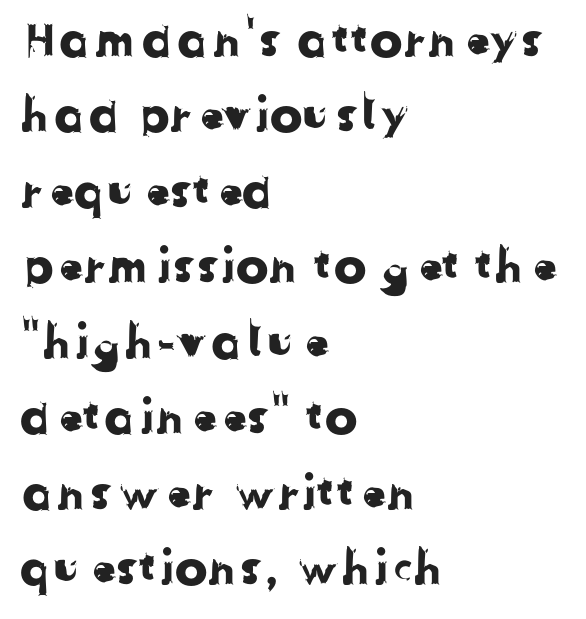
The image shows 49 px sans-serif type; set left-aligned, normal line spacing (1.54x), normal letter spacing, not underlined; low stroke contrast and a medium x-height.
